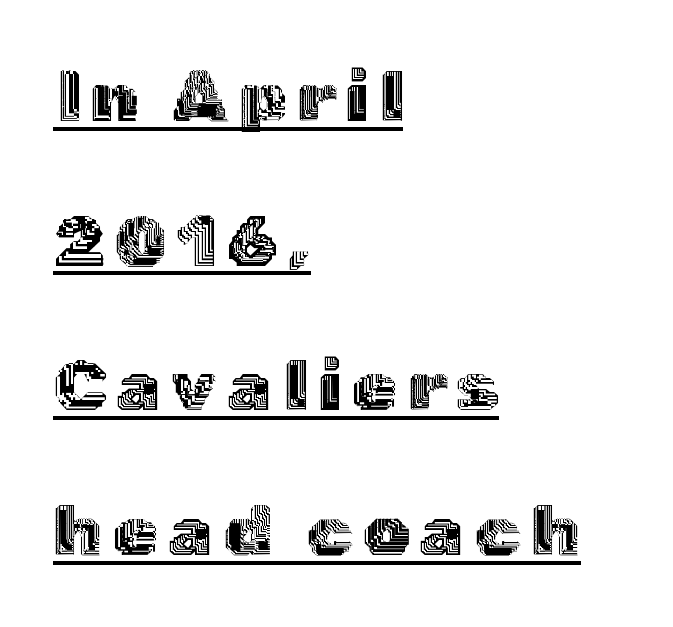
The image shows 72 px text type, upright; set left-aligned, loose line spacing (2.01x), underlined; a medium x-height.
